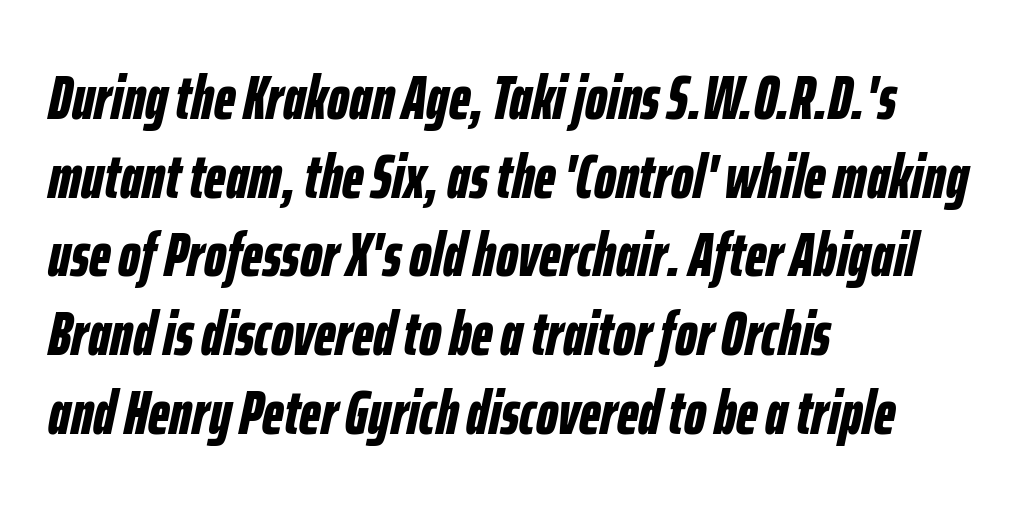
{"italic": "yes", "lean": "right", "slant_degrees": 12, "bold": "yes", "weight": "bold", "width": "condensed", "stroke_contrast": "low", "x_height": "medium", "monospaced": "no", "underline": "no", "align": "left", "line_spacing": "normal", "line_spacing_ratio": 1.27, "letter_spacing": "normal", "letter_spacing_em": 0.0, "glyph_px": 62}
